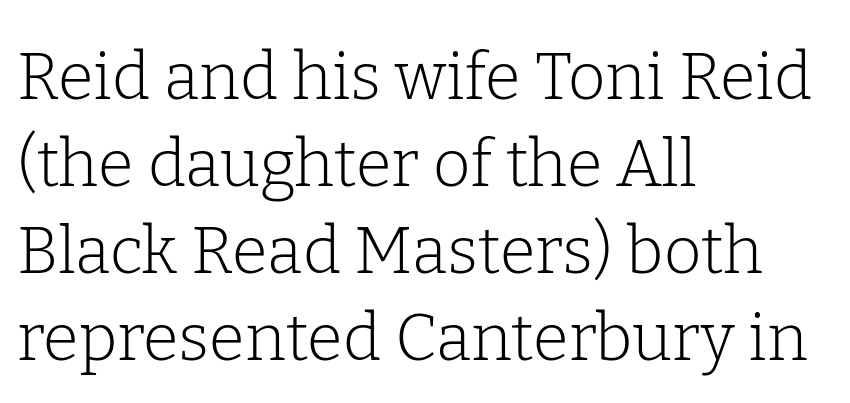
{"serif": "yes", "italic": "no", "bold": "no", "weight": "light", "width": "normal", "stroke_contrast": "low", "x_height": "medium", "monospaced": "no", "underline": "no", "align": "left", "line_spacing": "normal", "line_spacing_ratio": 1.34, "letter_spacing": "normal", "letter_spacing_em": 0.0, "glyph_px": 65}
